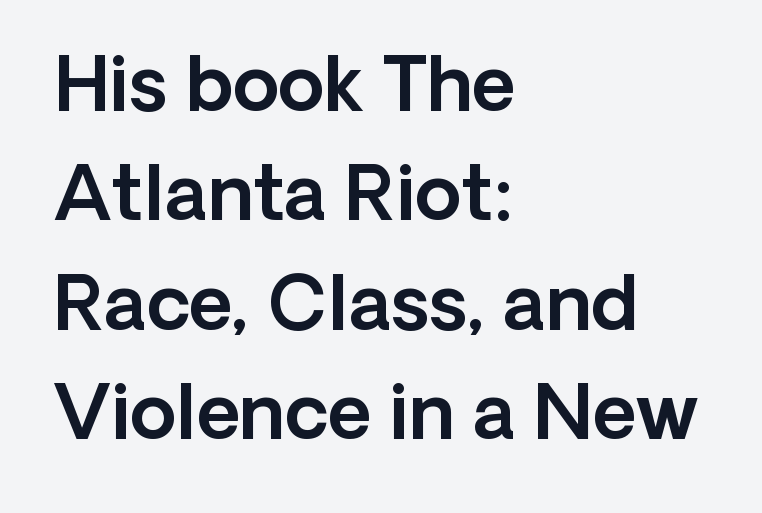
{"serif": "no", "italic": "no", "width": "normal", "x_height": "medium", "monospaced": "no", "underline": "no", "align": "left", "line_spacing": "normal", "line_spacing_ratio": 1.46, "letter_spacing": "normal", "letter_spacing_em": 0.0, "glyph_px": 75}
